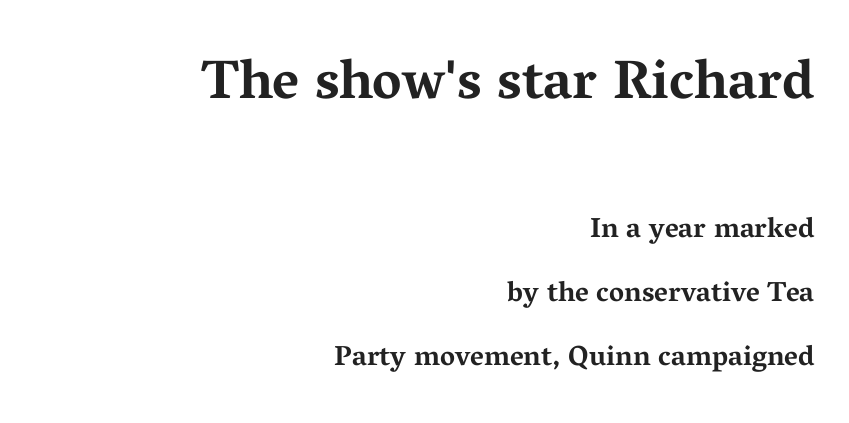
Q: Is the text bold? A: Yes.
Q: Is the text italic (slanted)? A: No, it is upright.
Q: Is the typeface a serif or a sans-serif typeface? A: Serif.
Q: Is the text underlined? A: No.
Q: How is the paragraph aligned? A: Right-aligned.
Q: Is the spacing between letters normal or unusually wide? A: Normal.
Q: Is the spacing between lines tight, normal or loose? A: Loose.
Q: Which block of text is set in a larger size, the first (top) or the second (bottom)? A: The first (top) one.
Q: Width (condensed, normal, or wide)? A: Wide.
Q: Stroke contrast? A: Medium.
Q: x-height? A: Medium.
Q: Monospaced? A: No.
